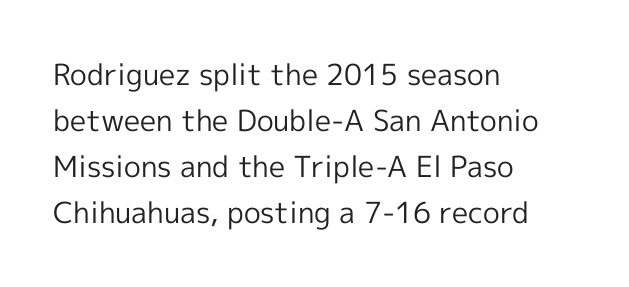
The image shows 29 px regular-weight sans-serif type, upright; set left-aligned, normal line spacing (1.59x), normal letter spacing, not underlined; a medium x-height.
